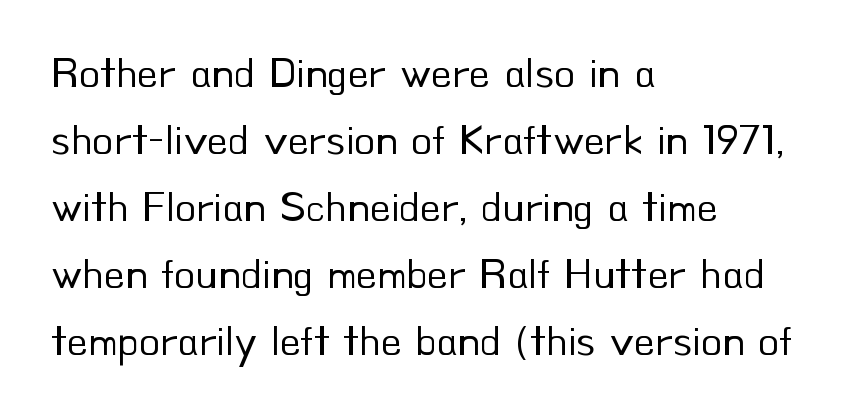
The image shows 43 px regular-weight sans-serif type, upright; set left-aligned, normal line spacing (1.56x), normal letter spacing, not underlined; low stroke contrast and a small x-height.
